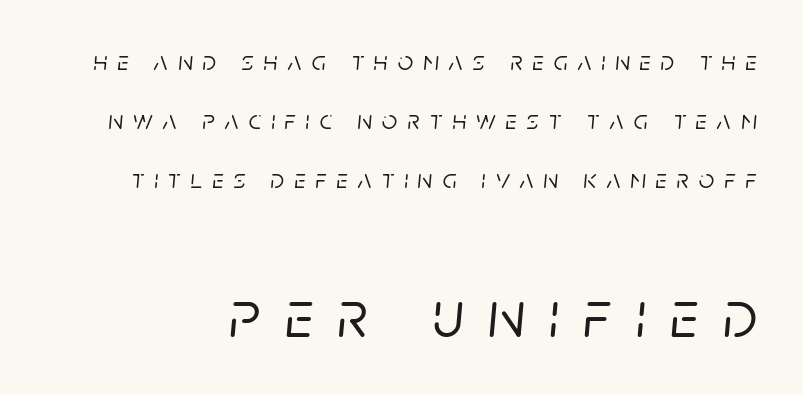
Q: Is the text italic (slanted)? A: Yes, it leans right by about 5 degrees.
Q: Is the text underlined? A: No.
Q: Is the spacing between letters normal or unusually wide? A: Unusually wide.
Q: Is the spacing between lines tight, normal or loose? A: Loose.
Q: Which block of text is set in a larger size, the first (top) or the second (bottom)? A: The second (bottom) one.
Q: Width (condensed, normal, or wide)? A: Normal.
Q: Stroke contrast? A: Low.
Q: x-height? A: Large.
Q: Monospaced? A: No.
